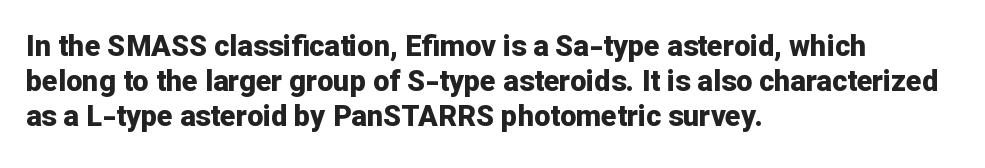
The image shows 29 px bold sans-serif type, upright; set left-aligned, line spacing 1.2x, normal letter spacing, not underlined; low stroke contrast and a medium x-height.
